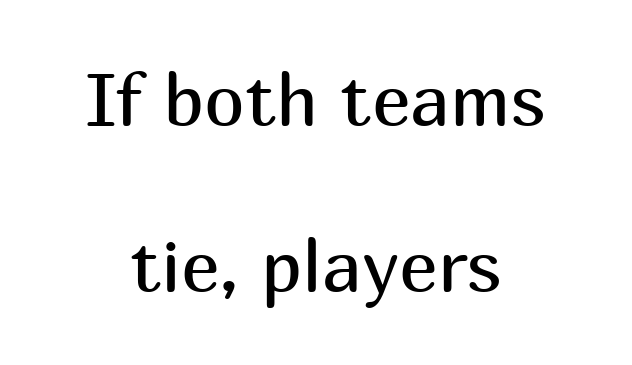
{"serif": "no", "italic": "no", "bold": "no", "weight": "regular", "width": "normal", "stroke_contrast": "medium", "x_height": "medium", "monospaced": "no", "underline": "no", "align": "center", "line_spacing": "loose", "line_spacing_ratio": 2.28, "letter_spacing": "normal", "letter_spacing_em": 0.0, "glyph_px": 73}
